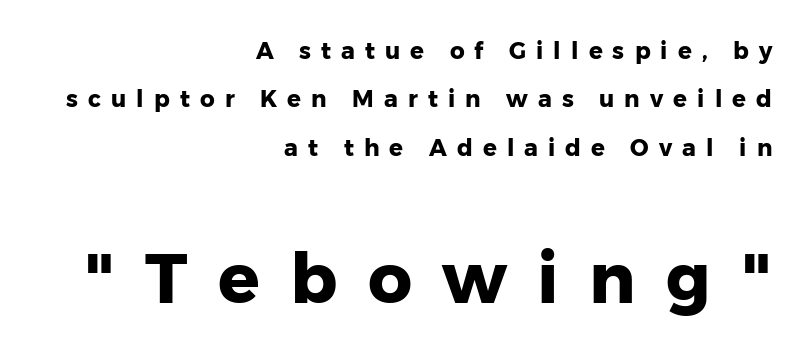
{"serif": "no", "italic": "no", "bold": "yes", "weight": "heavy", "width": "normal", "stroke_contrast": "low", "x_height": "medium", "monospaced": "no", "underline": "no", "align": "right", "line_spacing": "loose", "line_spacing_ratio": 2.1, "letter_spacing": "wide", "letter_spacing_em": 0.44, "larger_block": "second", "size_ratio": 3.0, "glyph_px": 69}
